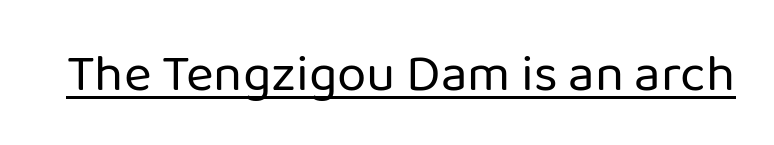
{"serif": "no", "italic": "no", "bold": "no", "weight": "regular", "width": "normal", "stroke_contrast": "low", "x_height": "medium", "monospaced": "no", "underline": "yes", "letter_spacing": "normal", "letter_spacing_em": 0.0, "glyph_px": 53}
